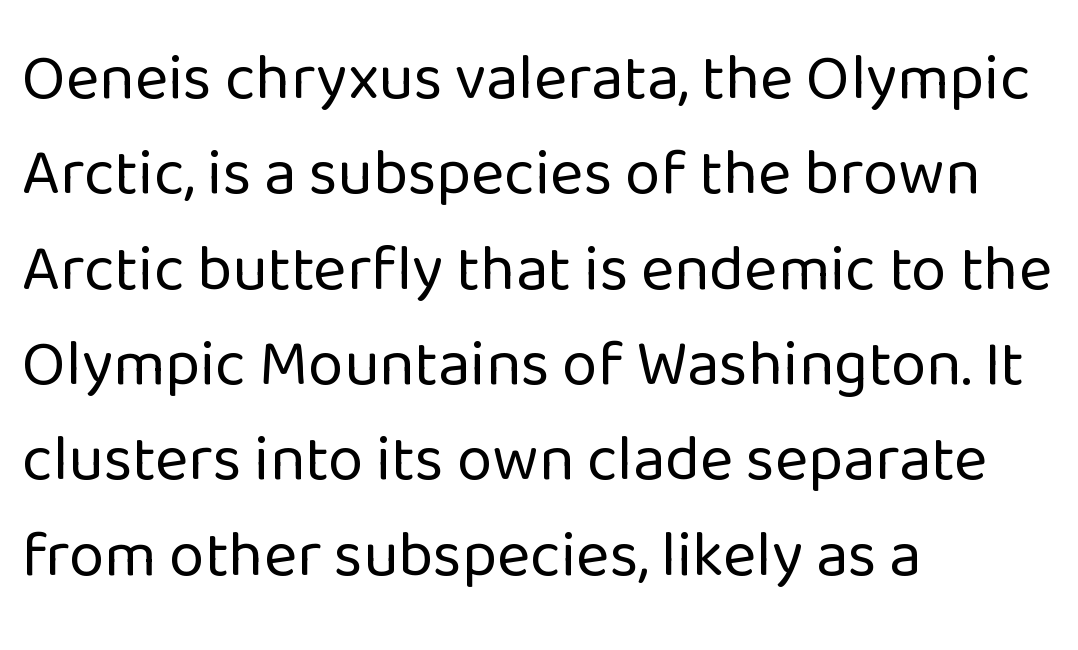
The image shows 64 px regular-weight sans-serif type, upright; set left-aligned, normal line spacing (1.49x), normal letter spacing, not underlined; low stroke contrast and a medium x-height.
